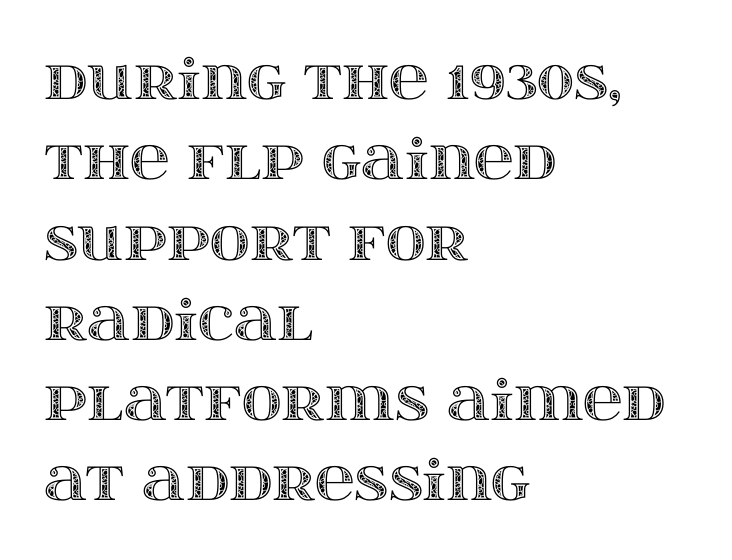
This is roman type, the default non-slanted kind. Looks like regular typesetting: each glyph gets only the width it needs. Interline gaps are of average width in this sample. The paragraph has a hard left edge and a soft right edge. Glance below the letters and you will spot only blank space. Caption: standard tracking, unaltered.
